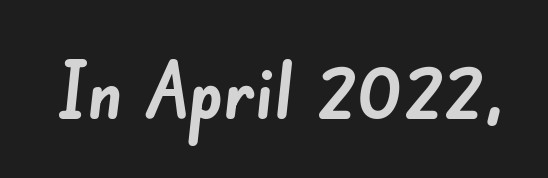
Q: Is the text bold? A: Yes.
Q: Is the typeface a serif or a sans-serif typeface? A: Sans-serif.
Q: Is the text underlined? A: No.
Q: Is the spacing between letters normal or unusually wide? A: Normal.
Q: Width (condensed, normal, or wide)? A: Normal.
Q: Stroke contrast? A: Low.
Q: x-height? A: Small.
Q: Monospaced? A: No.
